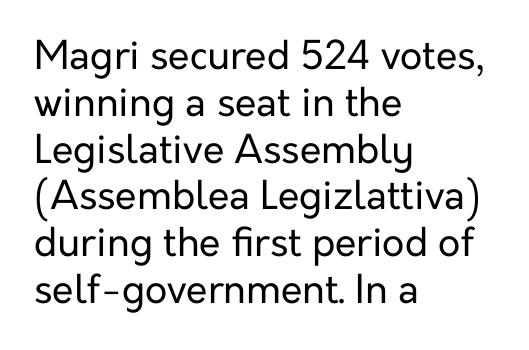
Q: Is the text bold? A: No.
Q: Is the text italic (slanted)? A: No, it is upright.
Q: Is the typeface a serif or a sans-serif typeface? A: Sans-serif.
Q: Is the text underlined? A: No.
Q: How is the paragraph aligned? A: Left-aligned.
Q: Is the spacing between letters normal or unusually wide? A: Normal.
Q: Width (condensed, normal, or wide)? A: Normal.
Q: Stroke contrast? A: Low.
Q: x-height? A: Medium.
Q: Monospaced? A: No.
